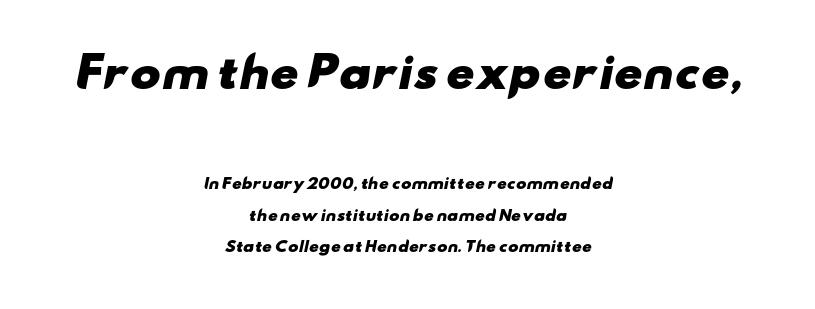
The text was rendered using a sans face with plain stroke endings. Successive baselines arrive slowly, with a big drop between each. Here the designer chose a conventional face with non-uniform glyph widths. Typesetter's note: full bold, strokes at maximum text heaviness.
